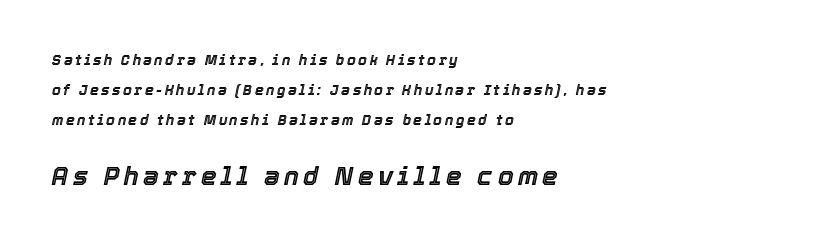
The image shows 25 px text type, italic (leaning right); set left-aligned, loose line spacing (2.15x), not underlined; the second (bottom) block is 1.79x larger.
